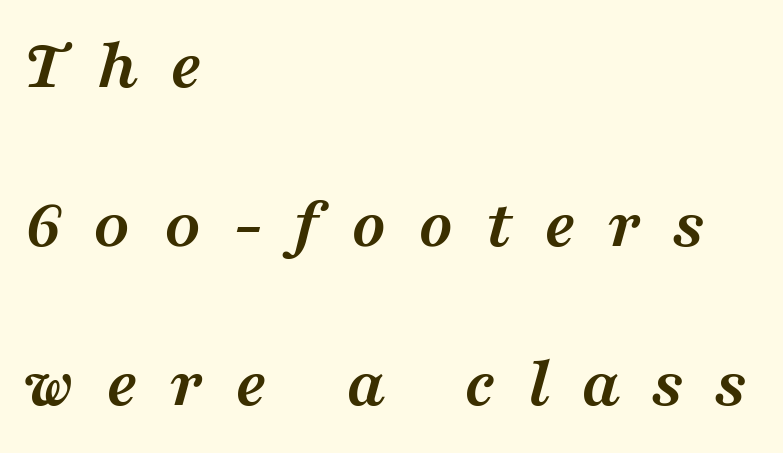
The image shows 71 px semibold, wide serif type, italic (leaning right); set left-aligned, loose line spacing (2.24x), unusually wide letter spacing (+0.44 em), not underlined; medium stroke contrast and a medium x-height.
